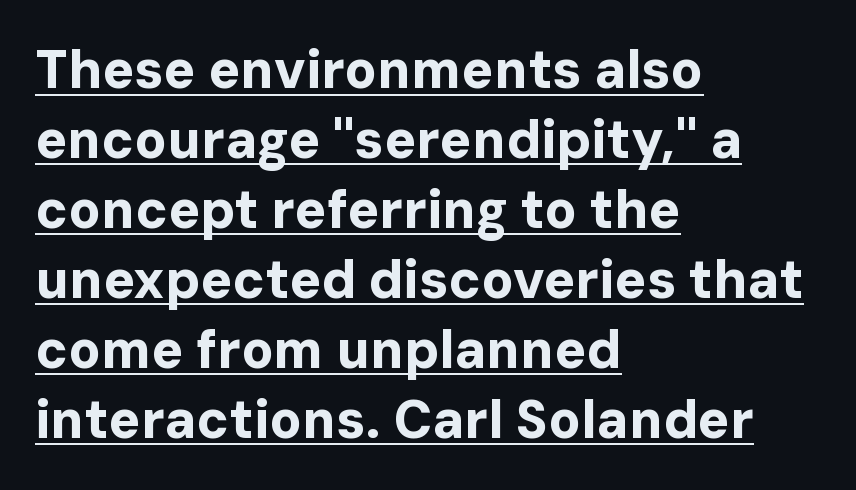
{"serif": "no", "italic": "no", "bold": "yes", "weight": "bold", "width": "normal", "stroke_contrast": "low", "x_height": "medium", "monospaced": "no", "underline": "yes", "align": "left", "line_spacing": "normal", "line_spacing_ratio": 1.32, "letter_spacing": "normal", "letter_spacing_em": 0.0, "glyph_px": 53}
